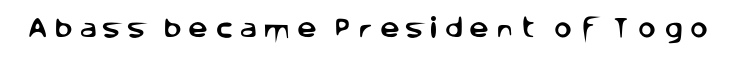
This sample uses an upright cut, with every glyph sitting square on the baseline. In terms of letterspacing, this is a distinctly airy, spread setting. Bare-footed words on every line.
